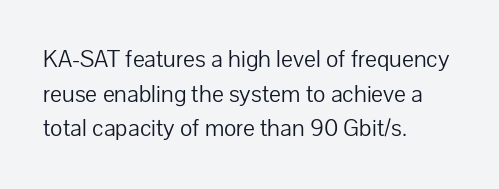
The letters stand straight up with perfectly vertical stems. The typesetter chose a ragged-right arrangement here. What's the leading like? Ordinary, nothing unusual. Nothing unusual about the tracking: characters are spaced as the font intends. Is the stroke heavy? The answer is a plain regular-or-lighter.
